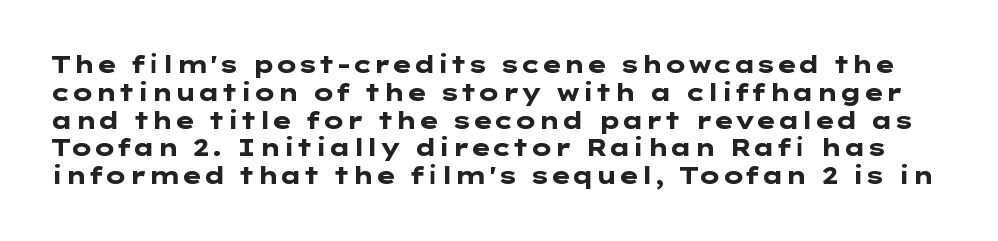
{"italic": "no", "bold": "yes", "underline": "no", "line_spacing_ratio": 1.21, "letter_spacing": "normal", "letter_spacing_em": 0.0, "glyph_px": 23}
